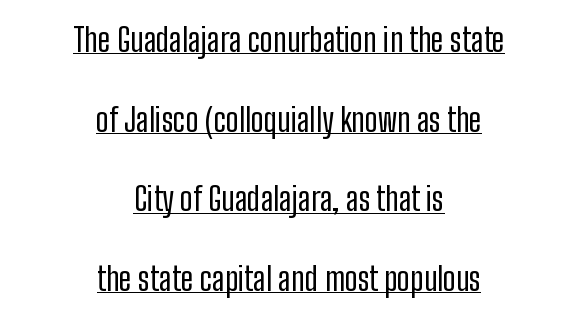
This is not heavy type; no bold has been used. The lines are quadded center. Horizontal bands of white between lines are thick stripes. These lines are rendered in a variable-pitch font. Rendered with straight, roman letterforms. Letterform terminals end flat and unadorned throughout the passage.
